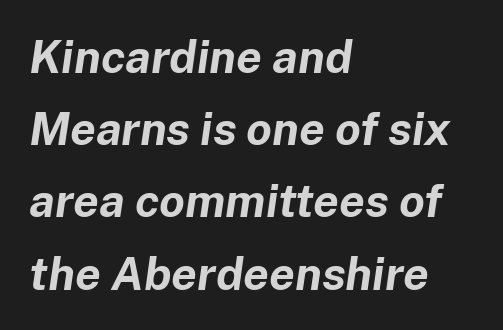
Q: Is the text bold? A: Yes.
Q: Is the text italic (slanted)? A: Yes, it leans right by about 8 degrees.
Q: Is the text underlined? A: No.
Q: How is the paragraph aligned? A: Left-aligned.
Q: Is the spacing between letters normal or unusually wide? A: Normal.
Q: Is the spacing between lines tight, normal or loose? A: Normal.
Q: Width (condensed, normal, or wide)? A: Normal.
Q: Stroke contrast? A: Low.
Q: x-height? A: Medium.
Q: Monospaced? A: No.
